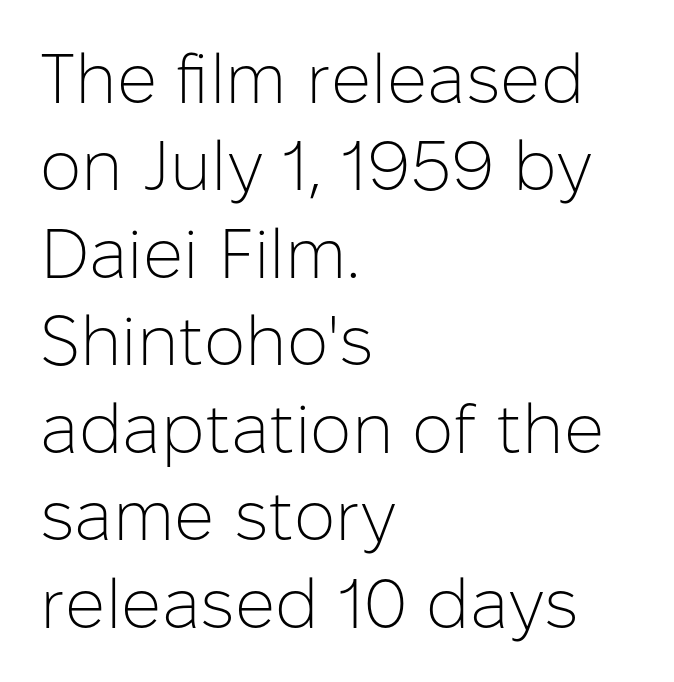
Q: Is the text bold? A: No.
Q: Is the text italic (slanted)? A: No, it is upright.
Q: Is the typeface a serif or a sans-serif typeface? A: Sans-serif.
Q: Is the text underlined? A: No.
Q: How is the paragraph aligned? A: Left-aligned.
Q: Is the spacing between letters normal or unusually wide? A: Normal.
Q: Is the spacing between lines tight, normal or loose? A: Normal.
Q: Width (condensed, normal, or wide)? A: Normal.
Q: Stroke contrast? A: Low.
Q: x-height? A: Medium.
Q: Monospaced? A: No.
